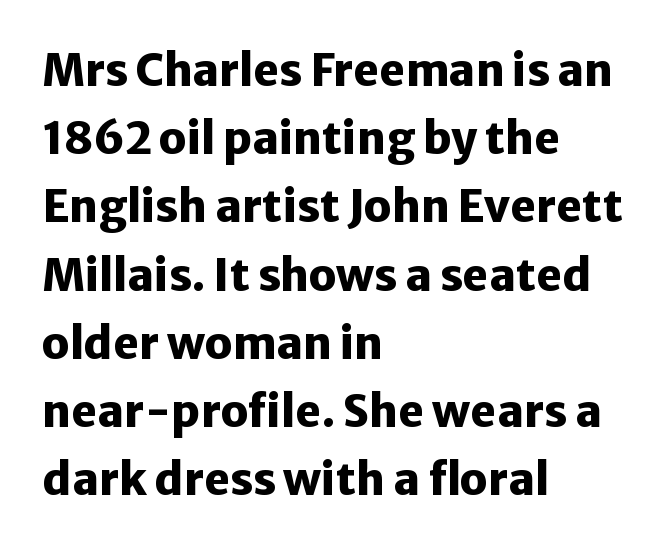
Q: Is the text bold? A: Yes.
Q: Is the text italic (slanted)? A: No, it is upright.
Q: Is the typeface a serif or a sans-serif typeface? A: Sans-serif.
Q: Is the text underlined? A: No.
Q: How is the paragraph aligned? A: Left-aligned.
Q: Is the spacing between letters normal or unusually wide? A: Normal.
Q: Is the spacing between lines tight, normal or loose? A: Normal.
Q: Width (condensed, normal, or wide)? A: Normal.
Q: Stroke contrast? A: Low.
Q: x-height? A: Medium.
Q: Monospaced? A: No.
